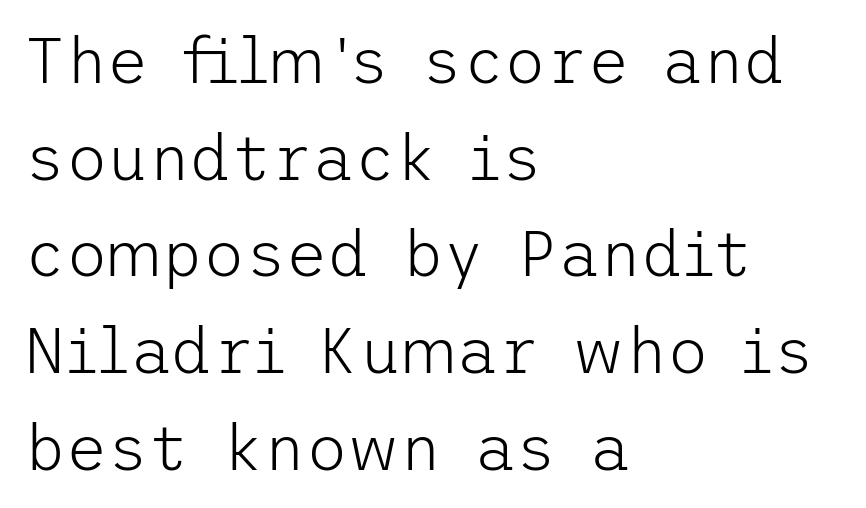
Q: Is the text bold? A: No.
Q: Is the text italic (slanted)? A: No, it is upright.
Q: Is the typeface a serif or a sans-serif typeface? A: Sans-serif.
Q: Is the text underlined? A: No.
Q: How is the paragraph aligned? A: Left-aligned.
Q: Is the spacing between letters normal or unusually wide? A: Normal.
Q: Is the spacing between lines tight, normal or loose? A: Normal.
Q: Width (condensed, normal, or wide)? A: Normal.
Q: Stroke contrast? A: Low.
Q: x-height? A: Medium.
